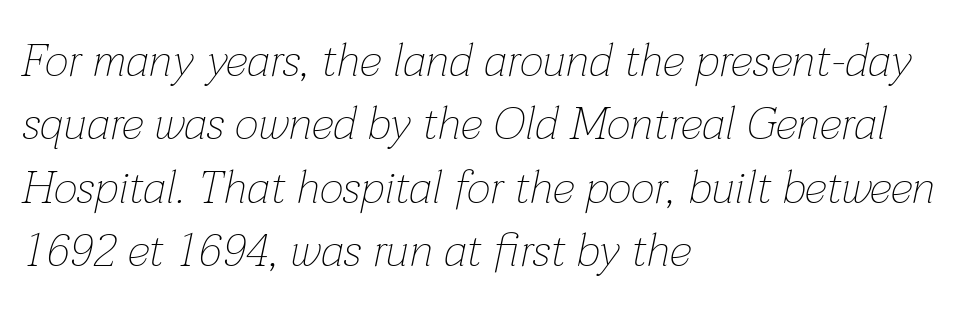
The image shows 46 px thin type, italic (leaning right); set left-aligned, normal line spacing (1.38x), normal letter spacing, not underlined; low stroke contrast and a medium x-height.
